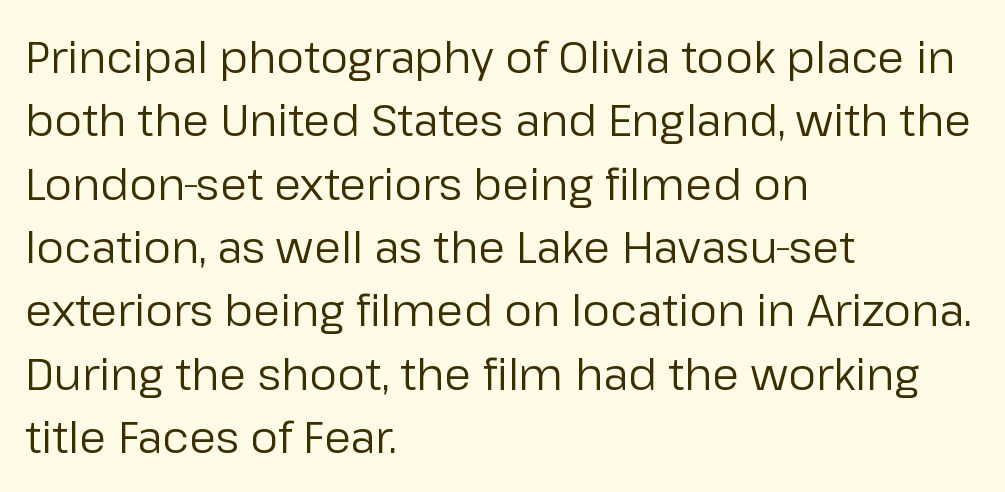
Does extra space separate the letters? No, they use regular spacing. This sample keeps an unexceptional amount of space between lines. The face used here is proportionally spaced, like ordinary book or web type. Short and long lines alike share a common starting point at left. Every character sits straight up, as roman type does. Each stroke keeps to a modest, everyday thickness or less.
